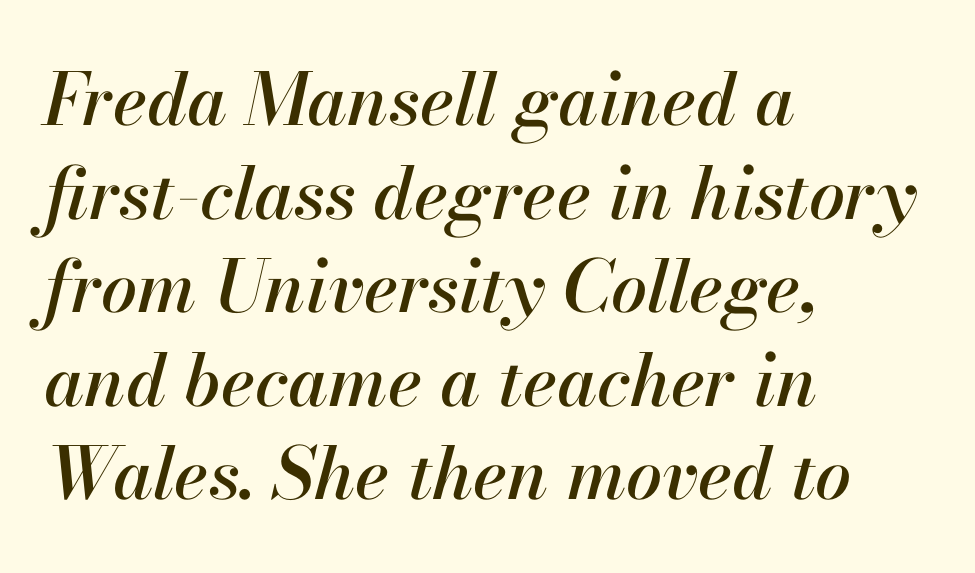
{"italic": "yes", "lean": "right", "slant_degrees": 13, "width": "normal", "stroke_contrast": "high", "x_height": "small", "monospaced": "no", "underline": "no", "align": "left", "line_spacing": "normal", "line_spacing_ratio": 1.3, "letter_spacing": "normal", "letter_spacing_em": 0.0, "glyph_px": 72}
